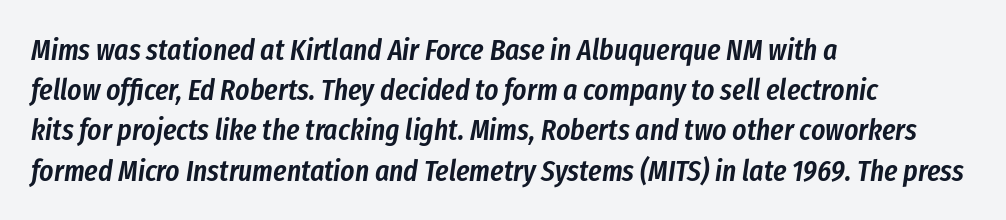
The image shows 30 px semibold, condensed type, italic (leaning right); set left-aligned, normal line spacing (1.34x), normal letter spacing, not underlined; low stroke contrast and a medium x-height.
